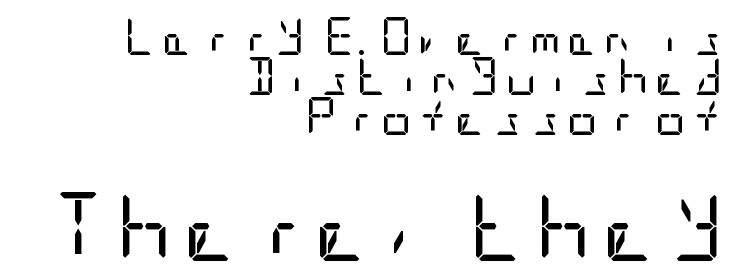
Closely set lines give the paragraph a compact silhouette. No feet cap the strokes, marking this as sans-serif type. Character size in the trailing block exceeds that of the leading block. A roman cut, with each character standing at attention. Descender tails drop into unmarked territory. The strokes carry an ordinary text weight at most.
